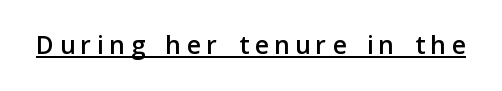
Q: Is the text italic (slanted)? A: No, it is upright.
Q: Is the typeface a serif or a sans-serif typeface? A: Sans-serif.
Q: Is the text underlined? A: Yes.
Q: Width (condensed, normal, or wide)? A: Normal.
Q: Stroke contrast? A: Low.
Q: x-height? A: Medium.
Q: Monospaced? A: No.
